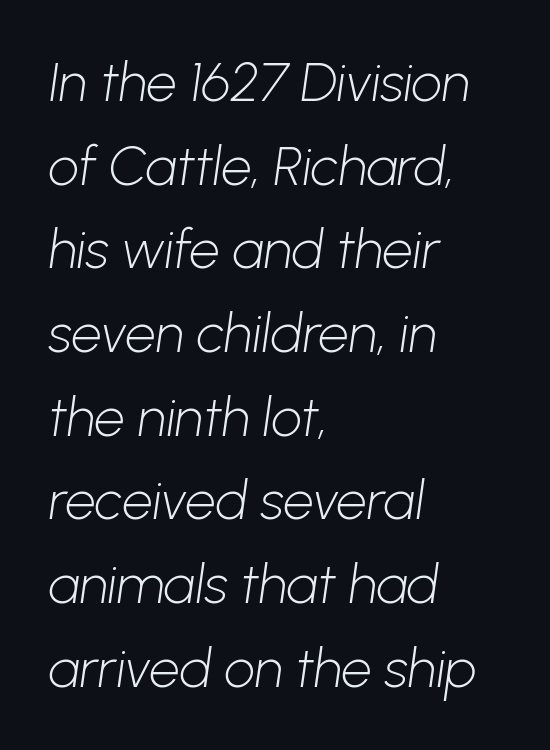
The passage shown is not underscored anywhere. Rows of type keep a routine distance in the vertical direction. Varying glyph widths throughout — classic text-font behaviour. Each line starts at the same left margin while the right side varies.
